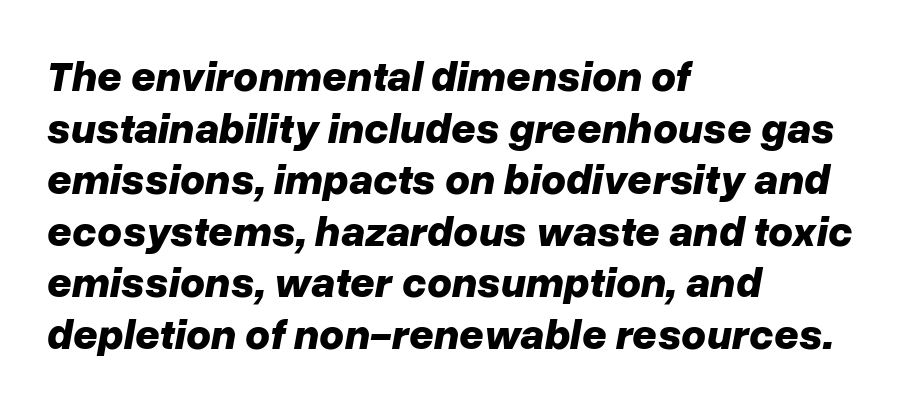
The image shows 43 px bold type, italic (leaning right); set left-aligned, line spacing 1.2x, normal letter spacing, not underlined; low stroke contrast and a medium x-height.
